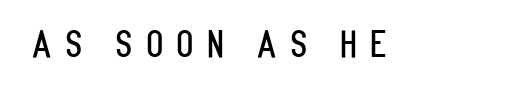
The image shows 36 px condensed sans-serif type, upright; set unusually wide letter spacing (+0.36 em), not underlined; low stroke contrast and a large x-height.
